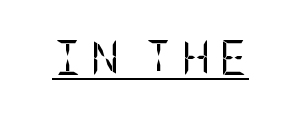
{"serif": "no", "italic": "no", "bold": "no", "weight": "regular", "width": "condensed", "stroke_contrast": "low", "x_height": "large", "underline": "yes", "letter_spacing": "wide", "letter_spacing_em": 0.26, "glyph_px": 35}
